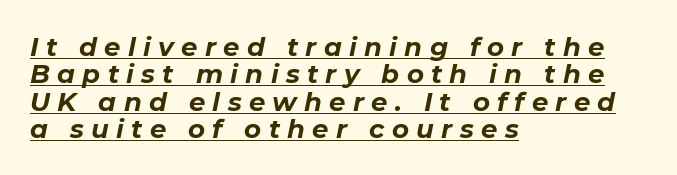
The image shows 26 px bold type, italic (leaning right); set left-aligned, tight line spacing (1.05x), unusually wide letter spacing (+0.28 em), underlined.
